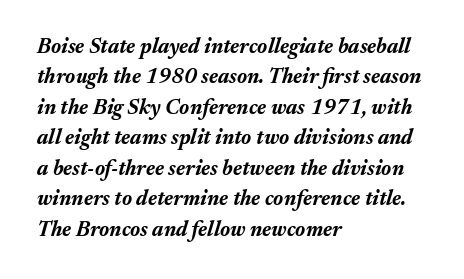
{"italic": "yes", "lean": "right", "slant_degrees": 17, "bold": "yes", "underline": "no", "align": "left", "line_spacing": "normal", "line_spacing_ratio": 1.45, "letter_spacing": "normal", "letter_spacing_em": 0.0, "glyph_px": 21}
